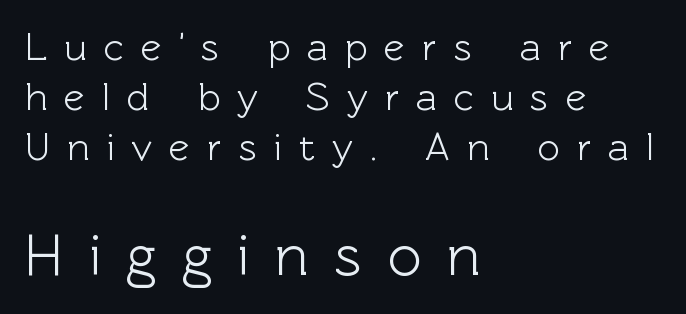
{"serif": "no", "italic": "no", "width": "normal", "x_height": "medium", "monospaced": "no", "underline": "no", "align": "left", "line_spacing": "normal", "line_spacing_ratio": 1.28, "letter_spacing": "wide", "letter_spacing_em": 0.44, "larger_block": "second", "size_ratio": 1.51, "glyph_px": 59}
